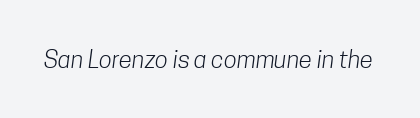
{"bold": "no", "underline": "no", "letter_spacing": "normal", "letter_spacing_em": 0.0, "glyph_px": 24}
